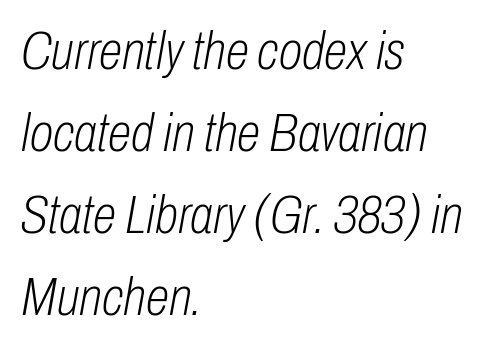
Is there much room between lines? A standard amount, neither cramped nor airy. Plain, unruled lines of type. Does the lettering tilt? It does — this is italic. You could call the tracking neutral — neither tight nor loose.
